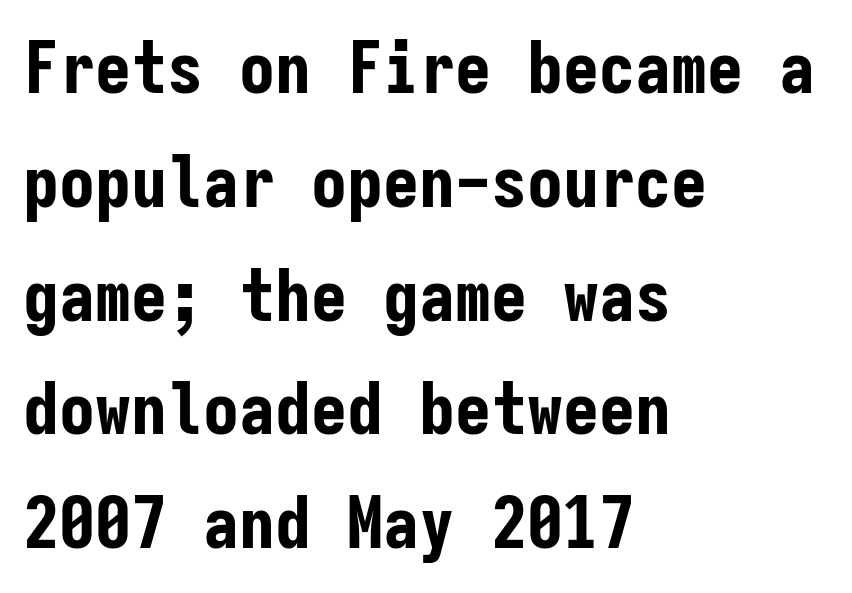
Q: Is the text bold? A: Yes.
Q: Is the text italic (slanted)? A: No, it is upright.
Q: Is the typeface a serif or a sans-serif typeface? A: Sans-serif.
Q: Is the text underlined? A: No.
Q: How is the paragraph aligned? A: Left-aligned.
Q: Is the spacing between letters normal or unusually wide? A: Normal.
Q: Is the spacing between lines tight, normal or loose? A: Normal.
Q: Width (condensed, normal, or wide)? A: Condensed.
Q: Stroke contrast? A: Low.
Q: x-height? A: Medium.
Q: Monospaced? A: Yes.
